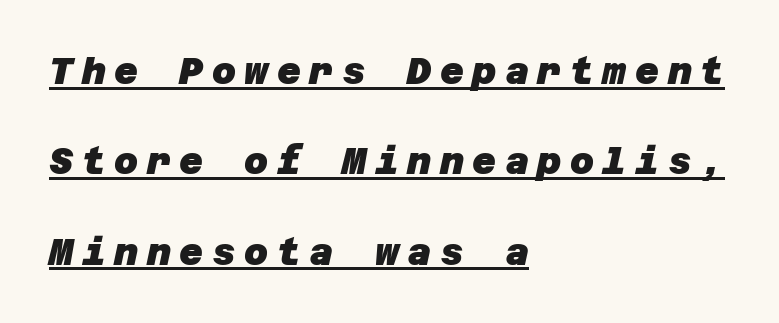
{"serif": "no", "bold": "yes", "weight": "heavy", "width": "normal", "stroke_contrast": "low", "x_height": "large", "underline": "yes", "align": "left", "line_spacing": "loose", "line_spacing_ratio": 2.44, "letter_spacing": "wide", "letter_spacing_em": 0.23, "glyph_px": 37}
